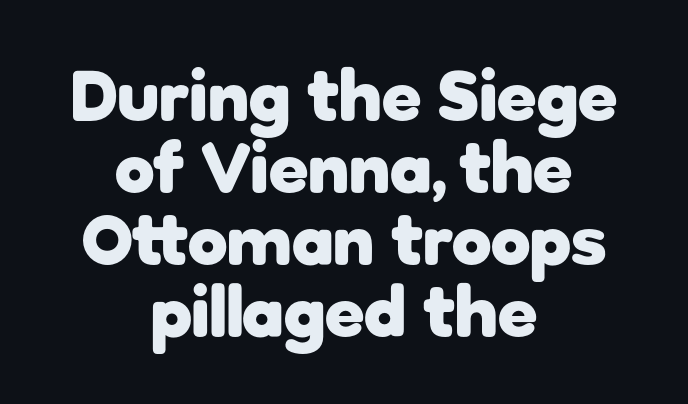
Q: Is the text bold? A: Yes.
Q: Is the text italic (slanted)? A: No, it is upright.
Q: Is the typeface a serif or a sans-serif typeface? A: Sans-serif.
Q: Is the text underlined? A: No.
Q: How is the paragraph aligned? A: Centered.
Q: Is the spacing between letters normal or unusually wide? A: Normal.
Q: Is the spacing between lines tight, normal or loose? A: Tight.
Q: Width (condensed, normal, or wide)? A: Normal.
Q: Stroke contrast? A: Low.
Q: x-height? A: Medium.
Q: Monospaced? A: No.
